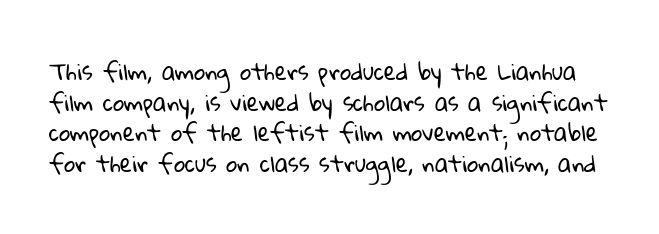
The image shows 22 px text type; set normal line spacing (1.39x), normal letter spacing, not underlined.
